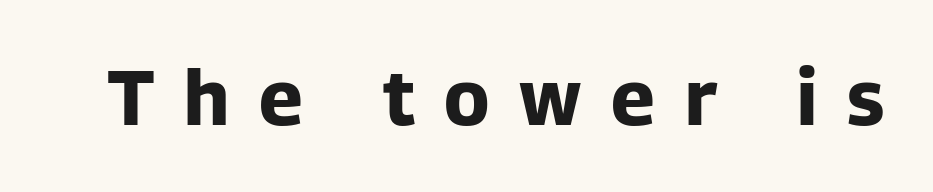
Between one letter and the next there's a generous, obvious gap. Characters remain perfectly vertical along every line. Looks like regular typesetting: each glyph gets only the width it needs. Descenders are the only things crossing below the line.
